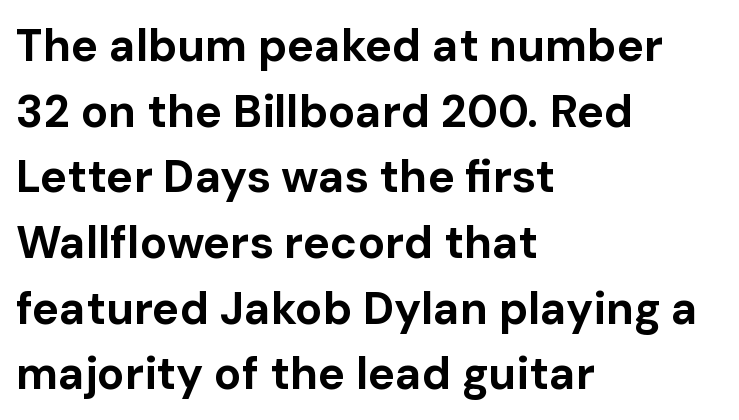
{"serif": "no", "italic": "no", "bold": "yes", "weight": "bold", "width": "normal", "stroke_contrast": "low", "x_height": "medium", "monospaced": "no", "underline": "no", "align": "left", "line_spacing": "normal", "line_spacing_ratio": 1.46, "letter_spacing": "normal", "letter_spacing_em": 0.0, "glyph_px": 45}
